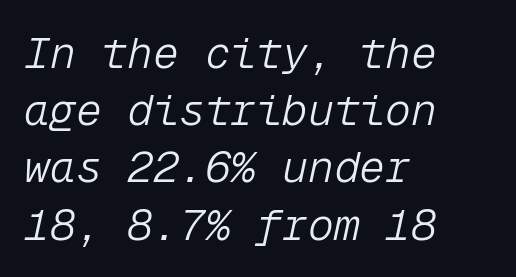
{"italic": "yes", "lean": "right", "slant_degrees": 12, "bold": "no", "weight": "light", "width": "normal", "stroke_contrast": "low", "x_height": "medium", "monospaced": "yes", "underline": "no", "align": "left", "line_spacing": "normal", "line_spacing_ratio": 1.33, "letter_spacing": "normal", "letter_spacing_em": 0.0, "glyph_px": 43}
